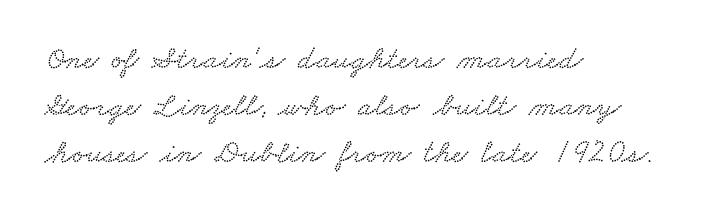
{"width": "wide", "stroke_contrast": "low", "x_height": "small", "monospaced": "no", "underline": "no", "align": "left", "line_spacing": "normal", "line_spacing_ratio": 1.43, "letter_spacing": "normal", "letter_spacing_em": 0.0, "glyph_px": 33}
